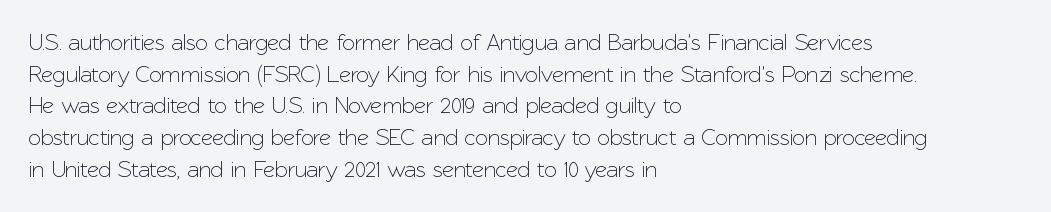
The image shows 23 px text type, upright; set left-aligned, normal line spacing (1.38x), normal letter spacing, not underlined.
